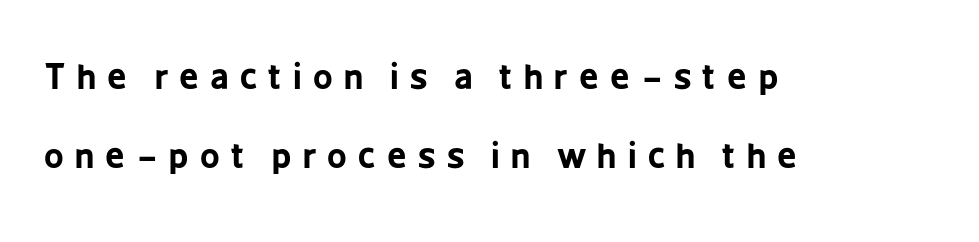
Q: Is the text bold? A: Yes.
Q: Is the text italic (slanted)? A: No, it is upright.
Q: Is the typeface a serif or a sans-serif typeface? A: Sans-serif.
Q: Is the text underlined? A: No.
Q: How is the paragraph aligned? A: Left-aligned.
Q: Is the spacing between letters normal or unusually wide? A: Unusually wide.
Q: Is the spacing between lines tight, normal or loose? A: Loose.
Q: Width (condensed, normal, or wide)? A: Condensed.
Q: Stroke contrast? A: Low.
Q: x-height? A: Medium.
Q: Monospaced? A: No.
